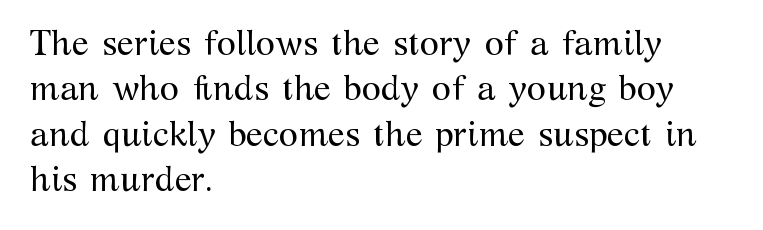
{"serif": "yes", "italic": "no", "bold": "no", "weight": "regular", "width": "normal", "stroke_contrast": "medium", "x_height": "medium", "monospaced": "no", "underline": "no", "align": "left", "line_spacing": "normal", "line_spacing_ratio": 1.3, "letter_spacing": "normal", "letter_spacing_em": 0.0, "glyph_px": 35}
